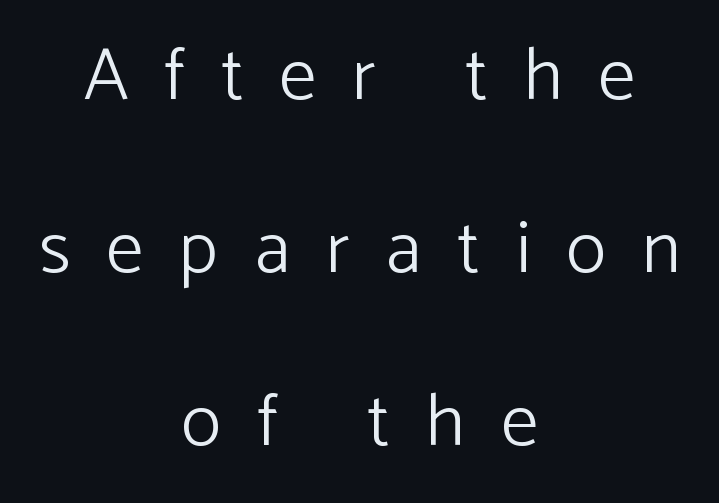
The baseline area is clear. Horizontal bands of white between lines are thick stripes. The letters advance in unequal steps, a hallmark of proportional type. You could only call the tracking loose — the letters float apart. The typeface has the unassuming heft of standard copy or less.
